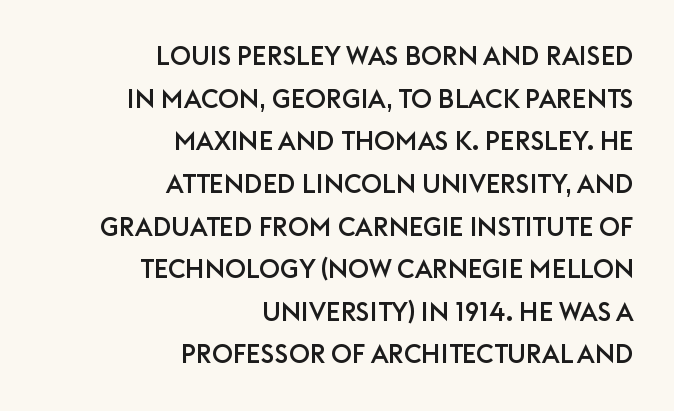
Baseline-to-baseline distance is the conventional proportion of letter height. The strip under each line holds only bare page. Italic? Not at all — the glyphs are vertical. Compared with a flush-left layout, this one pins lines to the opposite, right side.
